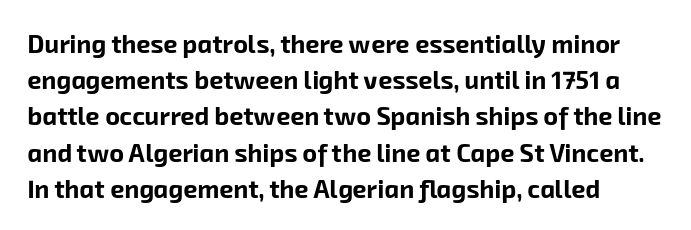
The image shows 25 px bold type; set left-aligned, normal line spacing (1.45x), normal letter spacing, not underlined.
